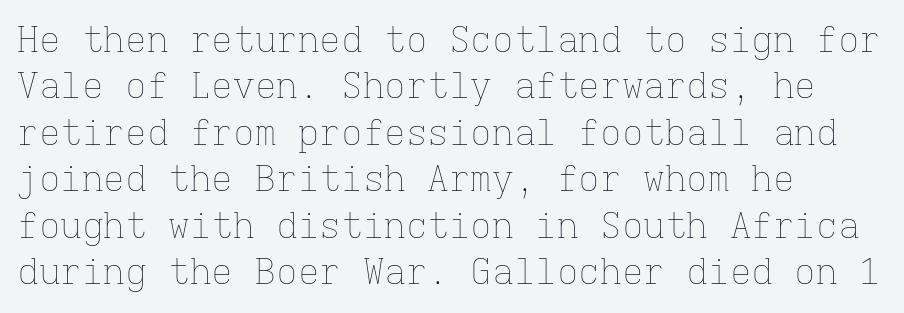
Q: Is the text bold? A: No.
Q: Is the text italic (slanted)? A: No, it is upright.
Q: Is the text underlined? A: No.
Q: How is the paragraph aligned? A: Left-aligned.
Q: Is the spacing between letters normal or unusually wide? A: Normal.
Q: Is the spacing between lines tight, normal or loose? A: Normal.
Q: Width (condensed, normal, or wide)? A: Normal.
Q: Stroke contrast? A: Low.
Q: x-height? A: Medium.
Q: Monospaced? A: Yes.
